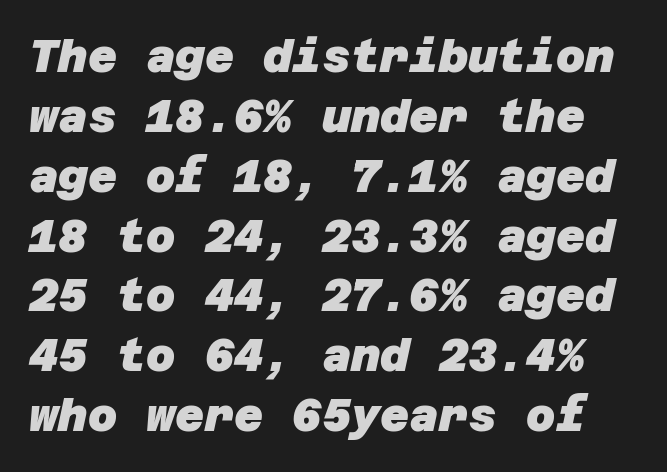
The string is rendered with underlining switched off. Observe the absence of serifs on each vertical stroke in this sample. Line spacing here is normal. Is the letter spacing exaggerated? No — it looks like the ordinary default. A dark, heavy texture on the line: the type is bold.
